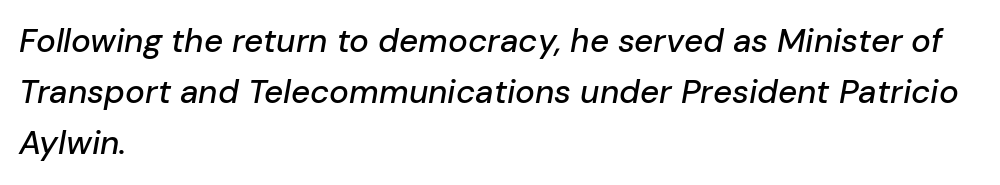
Posture: slanted. The designer left line spacing at the default. Which margin do the lines hug? The left one — the right edge is uneven. Letter spacing: default.
